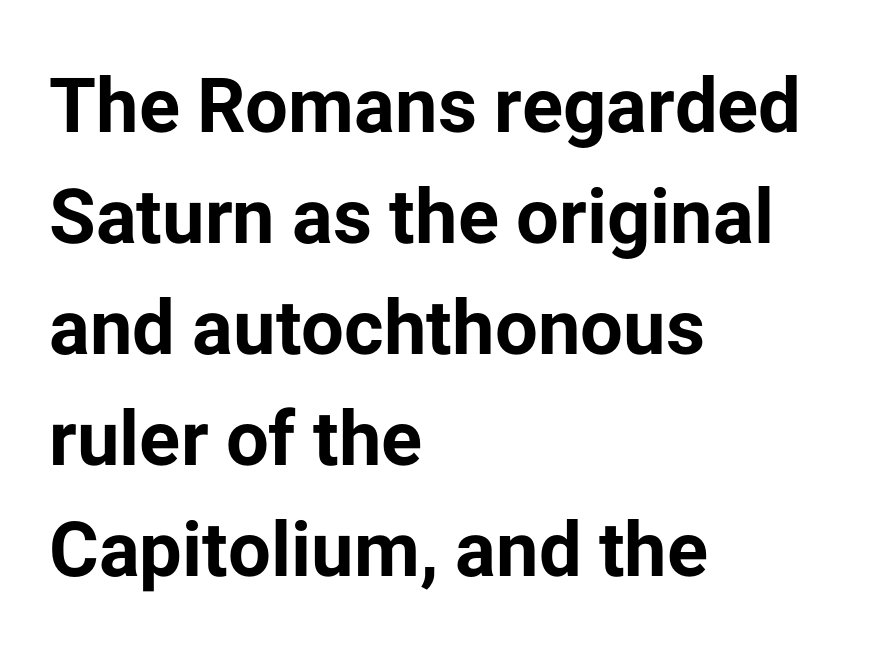
Thick stems and heavy bowls — unmistakably bold. Regarding serifs, this sample does without them. Is this a fixed-width face? No — the glyphs have proportional, varying widths. Successive baselines arrive at the customary interval.
